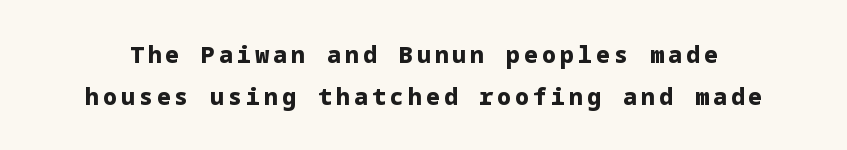
The image shows 23 px bold type, upright; set line spacing 1.81x, not underlined.
